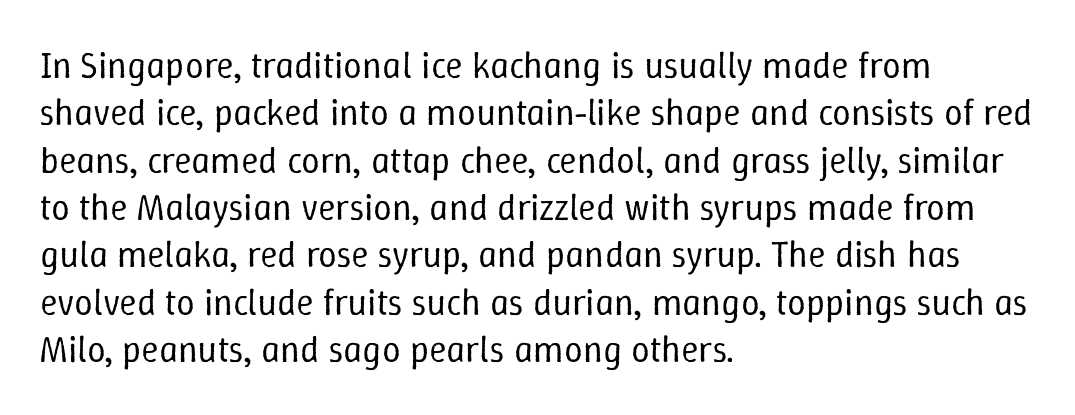
The rendering uses natural spacing where letterforms have individual widths. Which margin do the lines hug? The left one — the right edge is uneven. The designer left line spacing at the default. Heaviness? Minimal to ordinary, like unemphasized prose.
